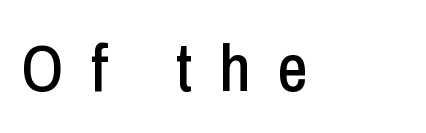
The characters display no serif detailing; their extremities are plain. A student would call this left alignment; a typographer would say flush left, rag right. Tracking value appears strongly positive — letters spread wide. Is there any slant? The stems are plumb. Spacing verdict: proportional, widths tailored to each character.
